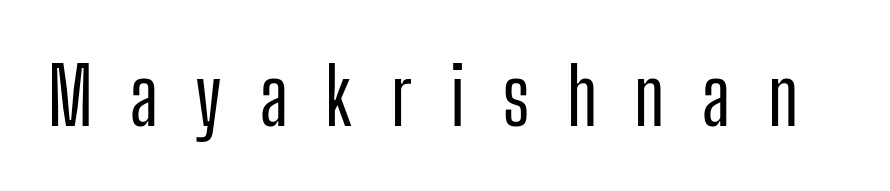
Q: Is the text italic (slanted)? A: No, it is upright.
Q: Is the typeface a serif or a sans-serif typeface? A: Sans-serif.
Q: Is the text underlined? A: No.
Q: Is the spacing between letters normal or unusually wide? A: Unusually wide.
Q: Width (condensed, normal, or wide)? A: Condensed.
Q: Stroke contrast? A: Low.
Q: x-height? A: Medium.
Q: Monospaced? A: No.
